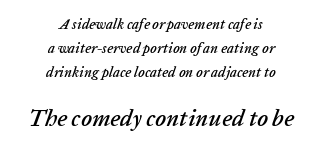
Q: Is the text italic (slanted)? A: Yes, it leans right by about 20 degrees.
Q: Is the text underlined? A: No.
Q: How is the paragraph aligned? A: Centered.
Q: Is the spacing between letters normal or unusually wide? A: Normal.
Q: Which block of text is set in a larger size, the first (top) or the second (bottom)? A: The second (bottom) one.
